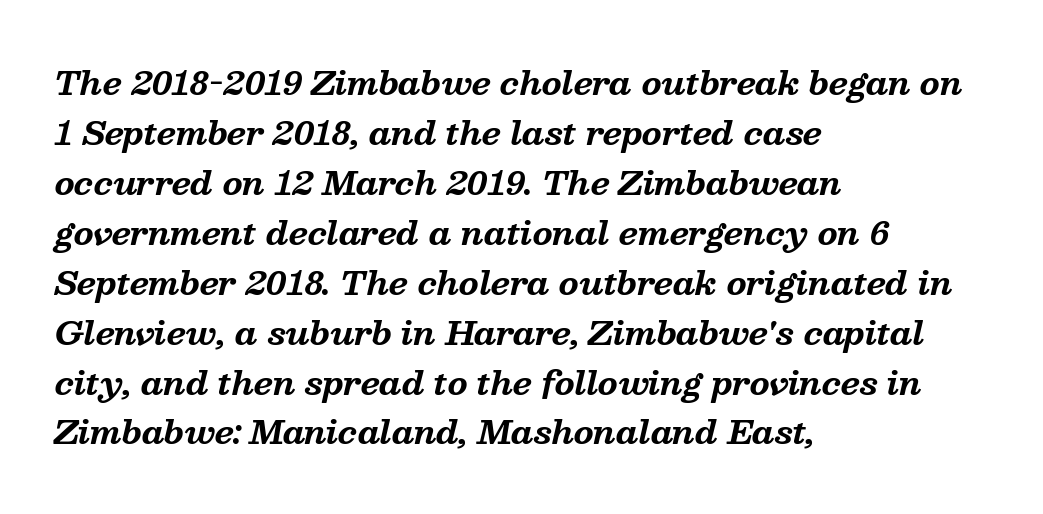
{"serif": "yes", "italic": "yes", "lean": "right", "slant_degrees": 13, "bold": "yes", "weight": "bold", "width": "normal", "stroke_contrast": "medium", "x_height": "medium", "monospaced": "no", "underline": "no", "align": "left", "line_spacing": "normal", "line_spacing_ratio": 1.56, "letter_spacing": "normal", "letter_spacing_em": 0.0, "glyph_px": 32}
